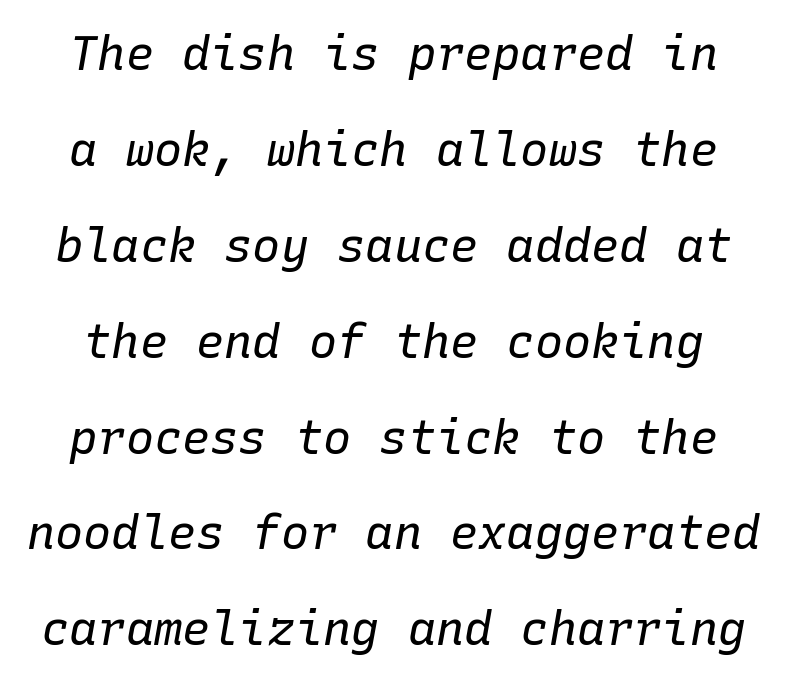
Q: Is the text bold? A: No.
Q: Is the text italic (slanted)? A: Yes, it leans right by about 10 degrees.
Q: Is the text underlined? A: No.
Q: Is the spacing between letters normal or unusually wide? A: Normal.
Q: Is the spacing between lines tight, normal or loose? A: Loose.
Q: Width (condensed, normal, or wide)? A: Normal.
Q: Stroke contrast? A: Low.
Q: x-height? A: Medium.
Q: Monospaced? A: Yes.
